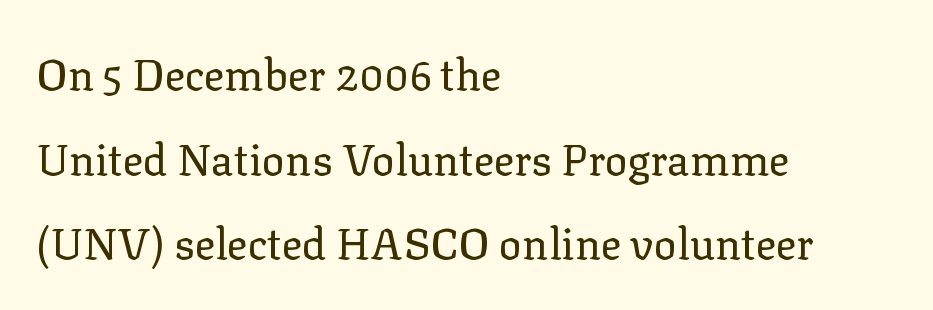
The image shows 43 px regular-weight serif type, upright; set left-aligned, loose line spacing (1.97x), normal letter spacing, not underlined; low stroke contrast and a medium x-height.
